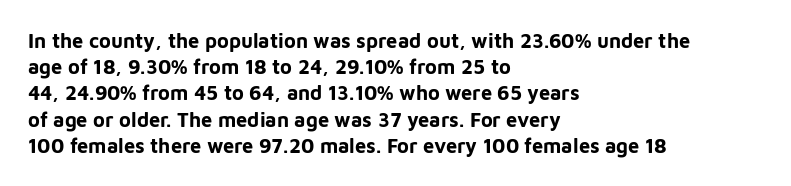
{"italic": "no", "bold": "yes", "underline": "no", "align": "left", "line_spacing": "normal", "line_spacing_ratio": 1.31, "letter_spacing": "normal", "letter_spacing_em": 0.0, "glyph_px": 20}
